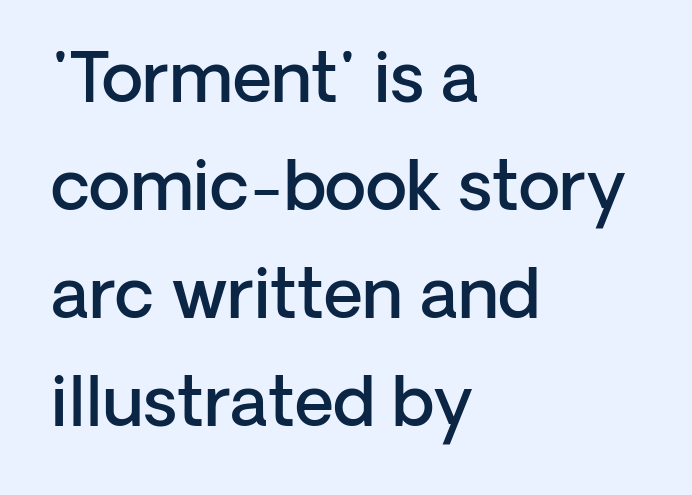
The image shows 68 px semibold sans-serif type, upright; set left-aligned, normal line spacing (1.59x), normal letter spacing, not underlined; low stroke contrast and a medium x-height.
